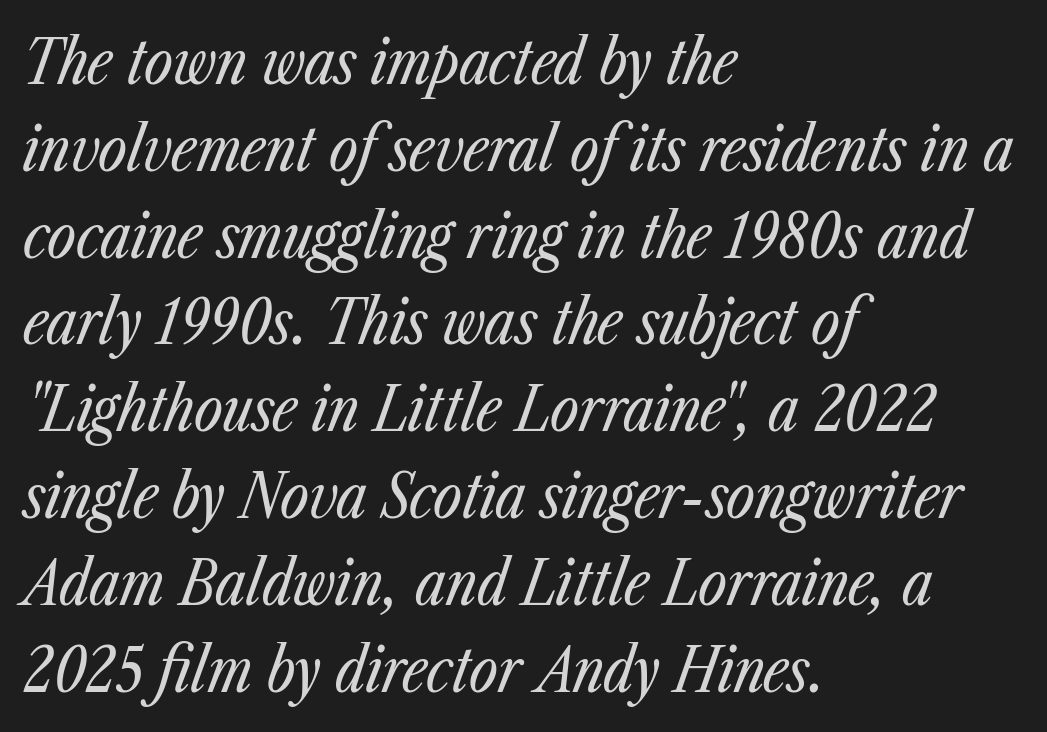
{"italic": "yes", "lean": "right", "slant_degrees": 23, "bold": "no", "weight": "regular", "width": "condensed", "stroke_contrast": "low", "x_height": "medium", "monospaced": "no", "underline": "no", "align": "left", "line_spacing": "normal", "line_spacing_ratio": 1.4, "letter_spacing": "normal", "letter_spacing_em": 0.0, "glyph_px": 62}
